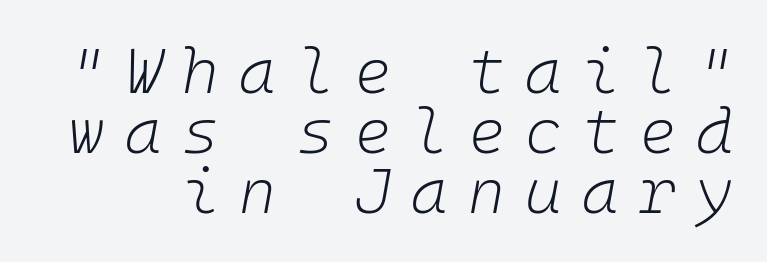
{"italic": "yes", "lean": "right", "slant_degrees": 10, "bold": "no", "weight": "light", "width": "normal", "stroke_contrast": "low", "x_height": "medium", "underline": "no", "line_spacing": "tight", "line_spacing_ratio": 0.95, "letter_spacing": "wide", "letter_spacing_em": 0.32, "glyph_px": 63}
